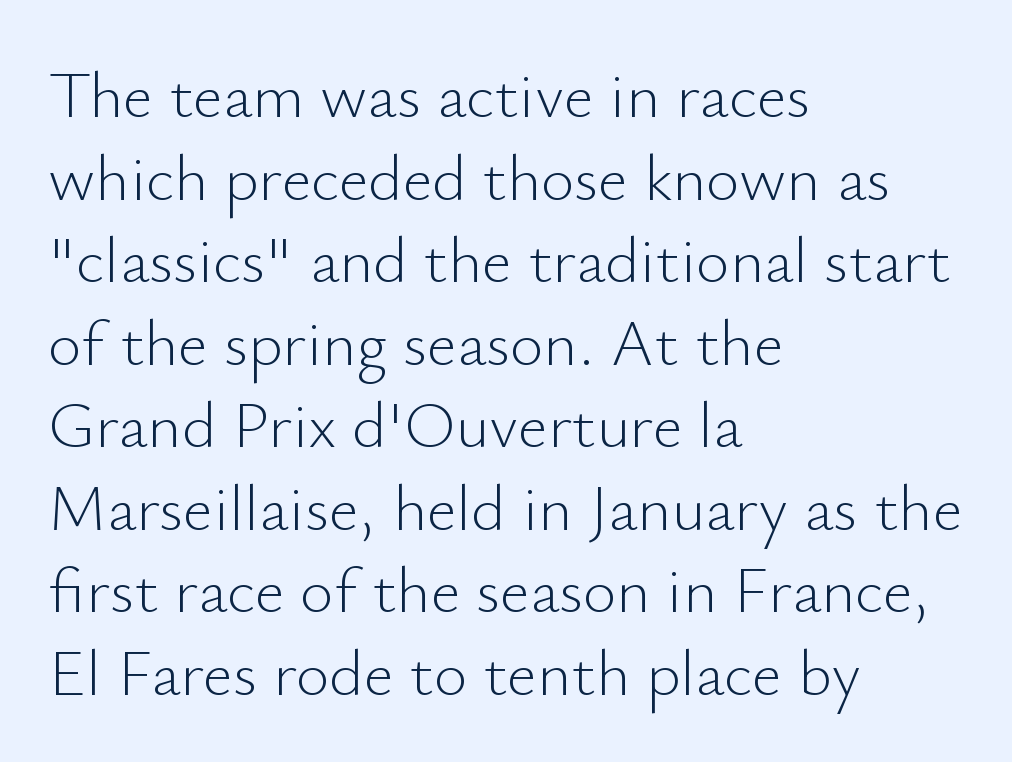
Q: Is the text bold? A: No.
Q: Is the text italic (slanted)? A: No, it is upright.
Q: Is the typeface a serif or a sans-serif typeface? A: Sans-serif.
Q: Is the text underlined? A: No.
Q: How is the paragraph aligned? A: Left-aligned.
Q: Is the spacing between letters normal or unusually wide? A: Normal.
Q: Is the spacing between lines tight, normal or loose? A: Normal.
Q: Width (condensed, normal, or wide)? A: Normal.
Q: Stroke contrast? A: Low.
Q: x-height? A: Small.
Q: Monospaced? A: No.
